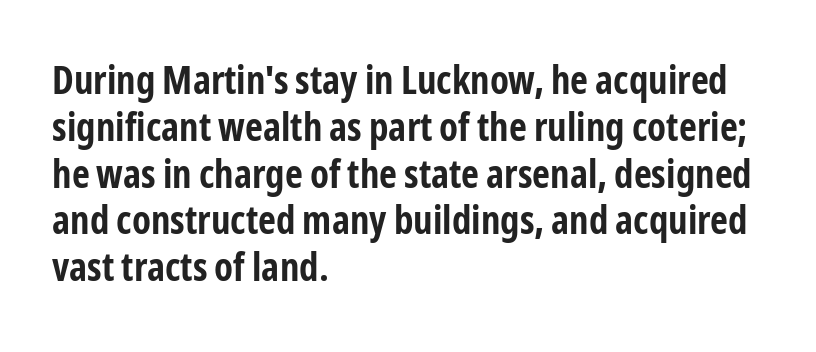
{"serif": "no", "italic": "no", "bold": "yes", "weight": "bold", "width": "condensed", "stroke_contrast": "low", "x_height": "medium", "monospaced": "no", "underline": "no", "align": "left", "line_spacing_ratio": 1.2, "letter_spacing": "normal", "letter_spacing_em": 0.0, "glyph_px": 39}
